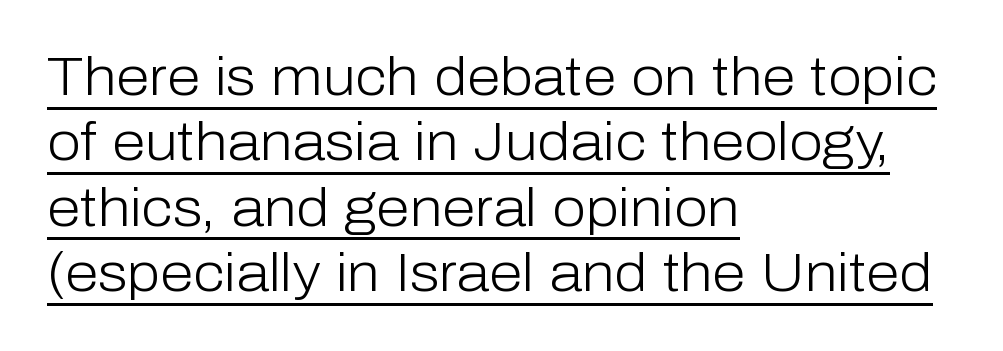
{"serif": "no", "italic": "no", "bold": "no", "weight": "light", "width": "normal", "stroke_contrast": "low", "x_height": "medium", "monospaced": "no", "underline": "yes", "align": "left", "line_spacing_ratio": 1.21, "letter_spacing": "normal", "letter_spacing_em": 0.0, "glyph_px": 54}
